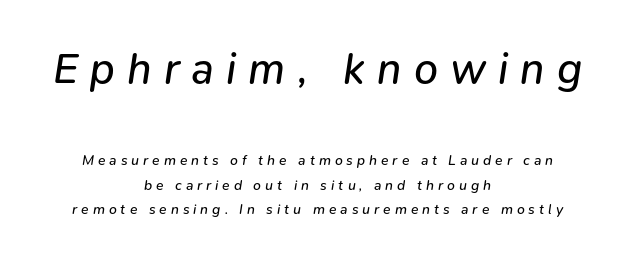
{"italic": "yes", "lean": "right", "slant_degrees": 9, "bold": "no", "weight": "regular", "width": "normal", "stroke_contrast": "low", "x_height": "medium", "monospaced": "no", "underline": "no", "align": "center", "line_spacing_ratio": 1.74, "letter_spacing": "wide", "letter_spacing_em": 0.28, "larger_block": "first", "size_ratio": 3.07, "glyph_px": 43}
